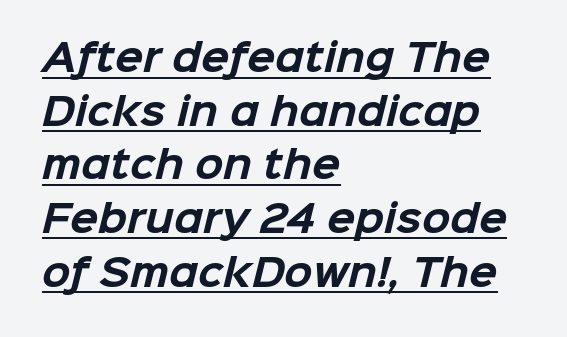
The image shows 37 px bold sans-serif type; set left-aligned, normal line spacing (1.45x), normal letter spacing, underlined; low stroke contrast and a medium x-height.
